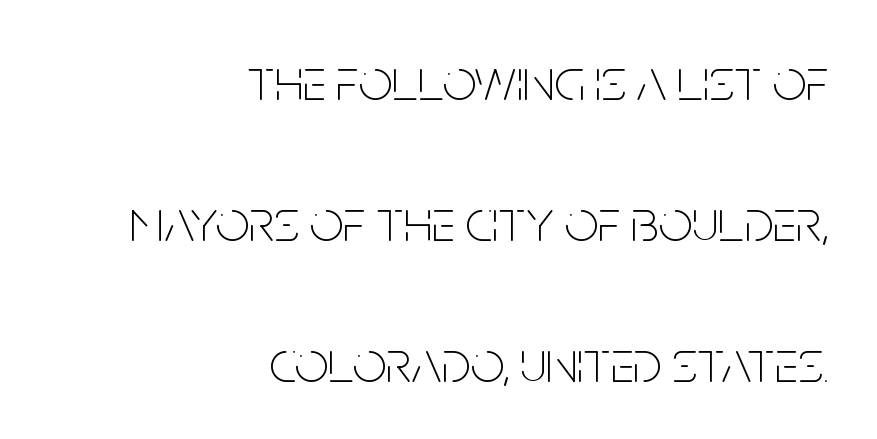
Regarding serifs, this sample does without them. The face used here is proportionally spaced, like ordinary book or web type. The passage shown is not bold in any degree. Upright lettering throughout. In terms of leading, this rendering errs on the spacious side.
